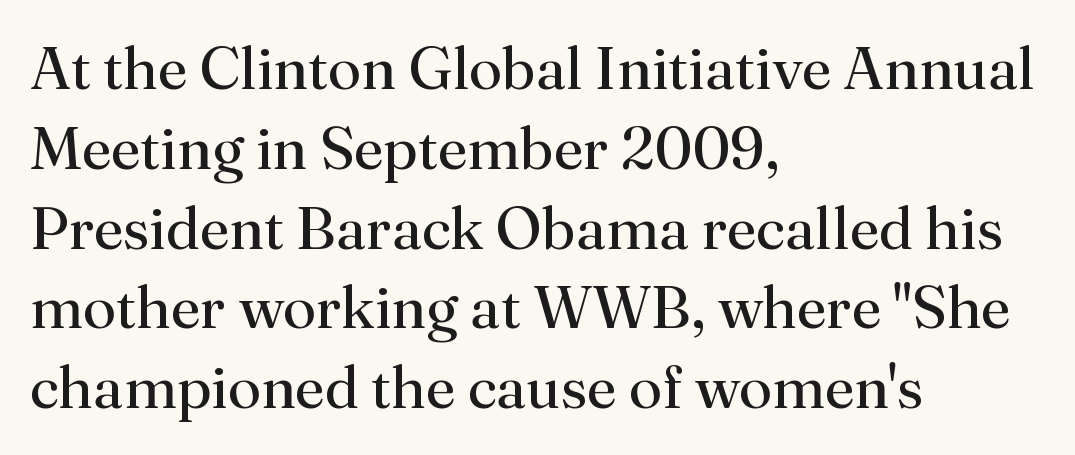
The image shows 60 px regular-weight serif type, upright; set left-aligned, normal line spacing (1.33x), normal letter spacing, not underlined; medium stroke contrast and a small x-height.
